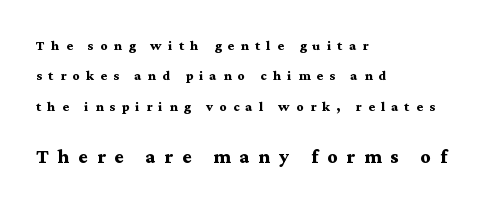
The image shows 20 px bold type, upright; set left-aligned, loose line spacing (2.17x), unusually wide letter spacing (+0.45 em), not underlined; the second (bottom) block is 1.43x larger.
